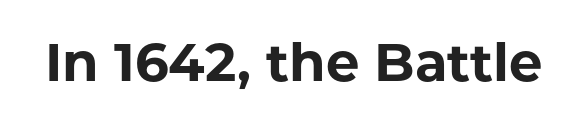
Nobody touched the tracking dial on this one. Character widths vary here, with narrow letters taking less room than wide ones. Heft: maximum for text — a bold. To sum up the face: it is a sans, with no serifs. Unmarked baselines from the first word to the last.
